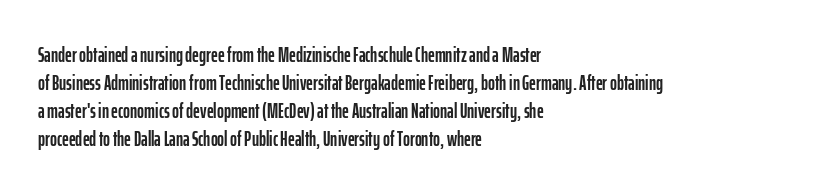
The image shows 21 px text type, upright; set left-aligned, normal line spacing (1.33x), normal letter spacing, not underlined.
